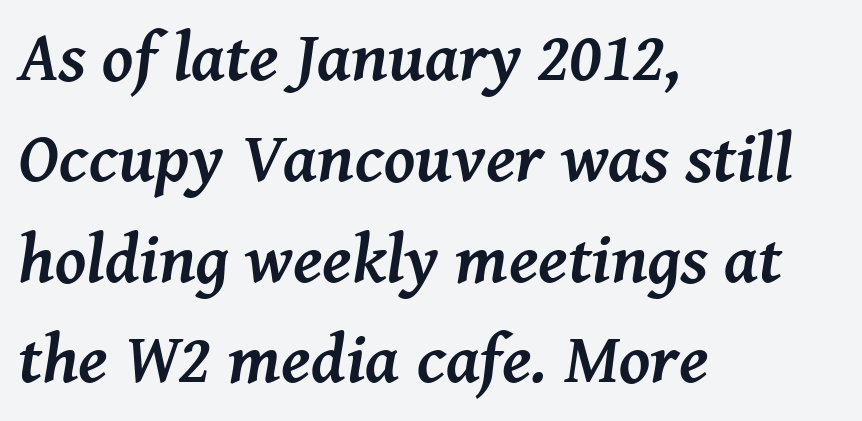
{"serif": "yes", "italic": "yes", "lean": "right", "slant_degrees": 8, "bold": "yes", "weight": "semibold", "width": "normal", "stroke_contrast": "medium", "x_height": "medium", "monospaced": "no", "underline": "no", "align": "left", "line_spacing": "normal", "line_spacing_ratio": 1.44, "letter_spacing": "normal", "letter_spacing_em": 0.0, "glyph_px": 70}
